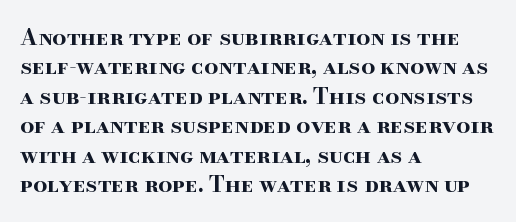
The image shows 22 px bold type, upright; set left-aligned, normal line spacing (1.34x), normal letter spacing, not underlined.
